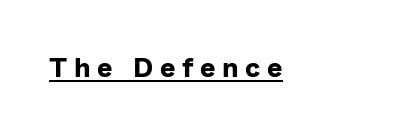
Quick note: not italic, upright. A rule runs beneath these lines of type. Loose tracking; the words dissolve into strings of separated letters. Thick stems and heavy bowls — unmistakably bold.
